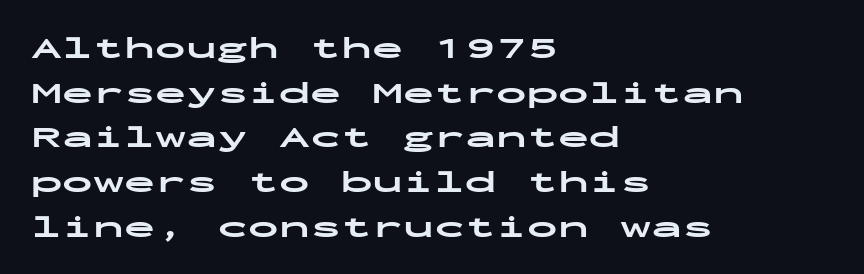
{"serif": "no", "italic": "no", "bold": "yes", "weight": "bold", "width": "wide", "stroke_contrast": "low", "x_height": "medium", "monospaced": "yes", "underline": "no", "align": "left", "line_spacing": "normal", "line_spacing_ratio": 1.44, "letter_spacing": "normal", "letter_spacing_em": 0.0, "glyph_px": 31}
